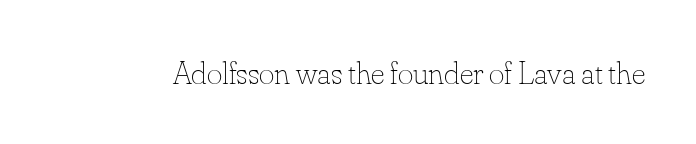
The zone under the glyphs is completely vacant. The passage shown has conventional tracking throughout. The strokes carry an ordinary text weight at most. Designer's note — italics off, roman on.
